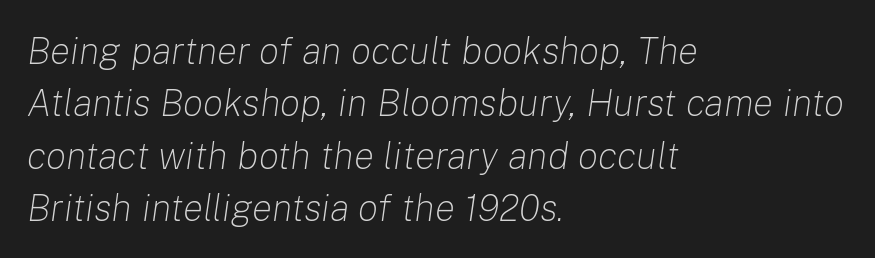
{"italic": "yes", "lean": "right", "slant_degrees": 8, "bold": "no", "weight": "light", "width": "normal", "stroke_contrast": "low", "x_height": "medium", "monospaced": "no", "underline": "no", "align": "left", "line_spacing": "normal", "line_spacing_ratio": 1.38, "letter_spacing": "normal", "letter_spacing_em": 0.0, "glyph_px": 38}
